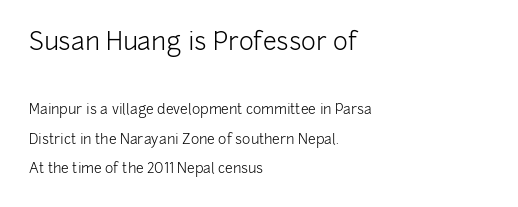
The string is rendered with underlining switched off. In this sample the first text group is rendered at the bigger scale. There is no visible air inserted between adjacent glyphs. Casual observation: everything's shoved over to the left. If you drew a line through each stem, it would be perfectly vertical.
